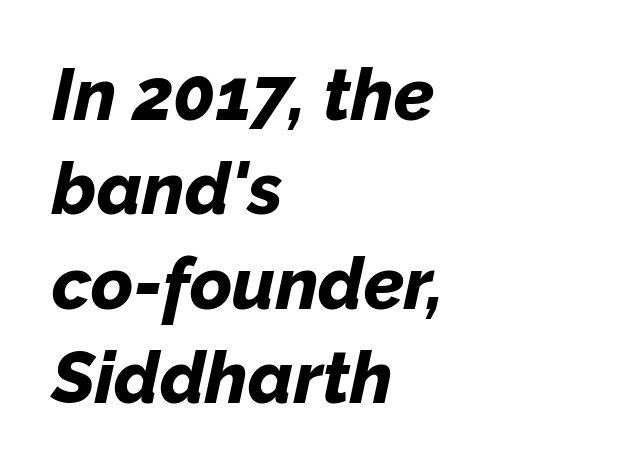
Quick note: underline off. Short note: letters normally spaced. Would a proofreader flag this as italicized? Yes. The rendering uses a moderate line-height, typical for paragraphs. As a designer I'd log this as weight 700, bold.
